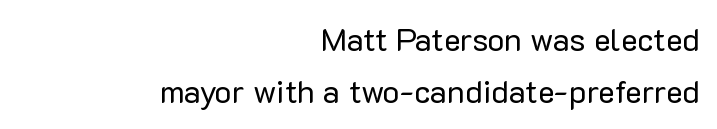
Q: Is the text bold? A: No.
Q: Is the text italic (slanted)? A: No, it is upright.
Q: Is the typeface a serif or a sans-serif typeface? A: Sans-serif.
Q: Is the text underlined? A: No.
Q: How is the paragraph aligned? A: Right-aligned.
Q: Is the spacing between letters normal or unusually wide? A: Normal.
Q: Is the spacing between lines tight, normal or loose? A: Normal.
Q: Width (condensed, normal, or wide)? A: Normal.
Q: Stroke contrast? A: Low.
Q: x-height? A: Medium.
Q: Monospaced? A: No.
